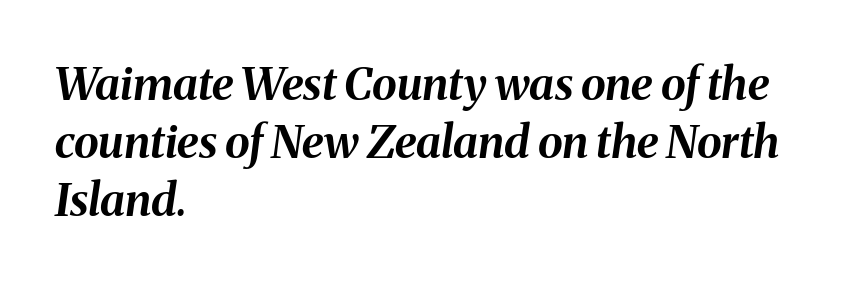
{"italic": "yes", "lean": "right", "slant_degrees": 8, "bold": "yes", "weight": "bold", "width": "normal", "stroke_contrast": "medium", "x_height": "medium", "monospaced": "no", "underline": "no", "align": "left", "line_spacing": "normal", "line_spacing_ratio": 1.29, "letter_spacing": "normal", "letter_spacing_em": 0.0, "glyph_px": 45}
